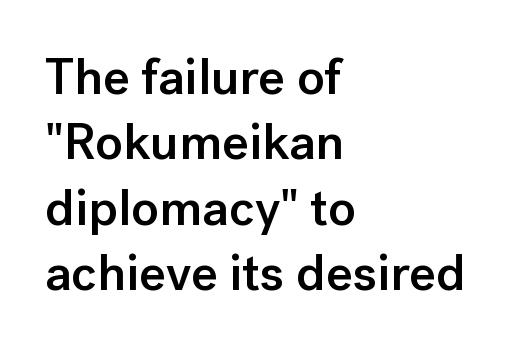
Q: Is the text bold? A: Semi-bold.
Q: Is the text italic (slanted)? A: No, it is upright.
Q: Is the typeface a serif or a sans-serif typeface? A: Sans-serif.
Q: Is the text underlined? A: No.
Q: How is the paragraph aligned? A: Left-aligned.
Q: Is the spacing between letters normal or unusually wide? A: Normal.
Q: Is the spacing between lines tight, normal or loose? A: Normal.
Q: Width (condensed, normal, or wide)? A: Normal.
Q: Stroke contrast? A: Low.
Q: x-height? A: Medium.
Q: Monospaced? A: No.
